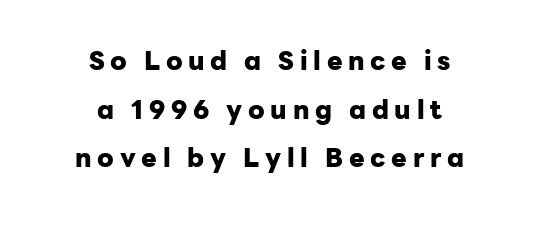
The paragraph shown floats in the horizontal middle. Chunky letters — that's bold for sure. Someone cranked the tracking dial way up on this one. Quick note: not italic, upright. The words here are not underlined.
